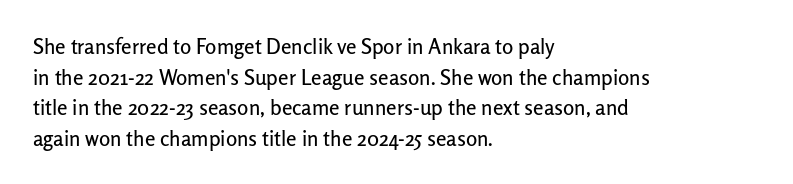
{"italic": "no", "underline": "no", "align": "left", "line_spacing": "normal", "line_spacing_ratio": 1.46, "letter_spacing": "normal", "letter_spacing_em": 0.0, "glyph_px": 21}
